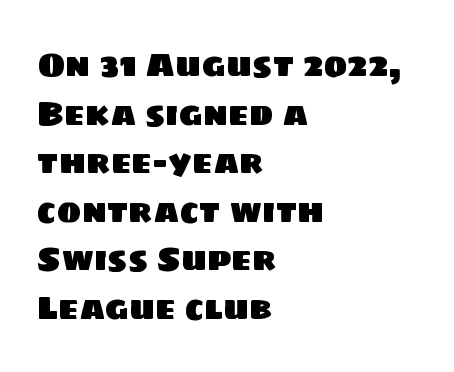
Q: Is the typeface a serif or a sans-serif typeface? A: Sans-serif.
Q: Is the text underlined? A: No.
Q: How is the paragraph aligned? A: Left-aligned.
Q: Is the spacing between letters normal or unusually wide? A: Normal.
Q: Is the spacing between lines tight, normal or loose? A: Normal.
Q: Width (condensed, normal, or wide)? A: Normal.
Q: Stroke contrast? A: Low.
Q: x-height? A: Large.
Q: Monospaced? A: No.
